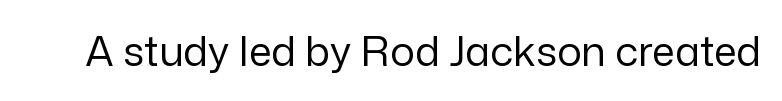
{"serif": "no", "italic": "no", "bold": "no", "weight": "regular", "width": "normal", "stroke_contrast": "low", "x_height": "medium", "monospaced": "no", "underline": "no", "letter_spacing": "normal", "letter_spacing_em": 0.0, "glyph_px": 41}
